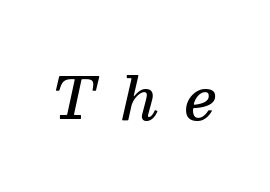
The space beneath each line is pristine and unruled. The font family rendered here belongs to the serif group. The text carries the slant typical of an italic or oblique font. A typesetter would call this proportional, since set widths differ per character.
